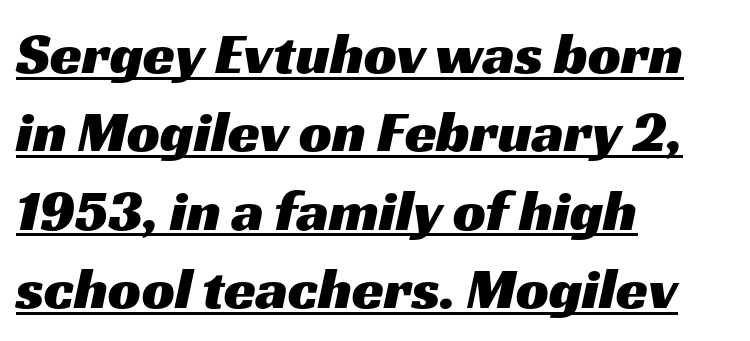
Q: Is the typeface a serif or a sans-serif typeface? A: Sans-serif.
Q: Is the text underlined? A: Yes.
Q: How is the paragraph aligned? A: Left-aligned.
Q: Is the spacing between letters normal or unusually wide? A: Normal.
Q: Is the spacing between lines tight, normal or loose? A: Normal.
Q: Width (condensed, normal, or wide)? A: Wide.
Q: Stroke contrast? A: Medium.
Q: x-height? A: Medium.
Q: Monospaced? A: No.
